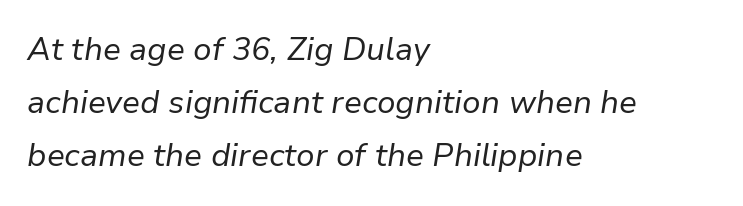
{"italic": "yes", "lean": "right", "slant_degrees": 9, "bold": "no", "weight": "regular", "width": "normal", "stroke_contrast": "low", "x_height": "medium", "monospaced": "no", "underline": "no", "align": "left", "line_spacing": "normal", "line_spacing_ratio": 1.66, "letter_spacing": "normal", "letter_spacing_em": 0.0, "glyph_px": 32}
